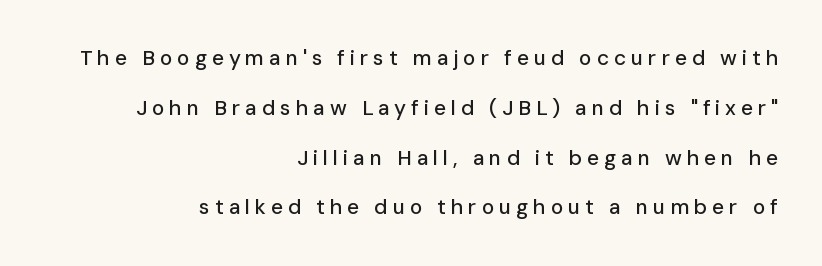
{"italic": "no", "underline": "no", "align": "right", "line_spacing": "loose", "line_spacing_ratio": 2.37, "letter_spacing": "wide", "letter_spacing_em": 0.23, "glyph_px": 21}
